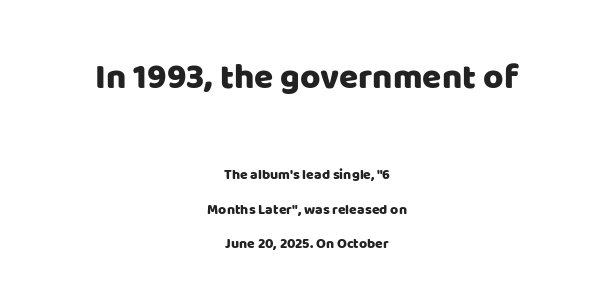
Q: Is the text italic (slanted)? A: No, it is upright.
Q: Is the typeface a serif or a sans-serif typeface? A: Sans-serif.
Q: Is the text underlined? A: No.
Q: How is the paragraph aligned? A: Centered.
Q: Is the spacing between letters normal or unusually wide? A: Normal.
Q: Is the spacing between lines tight, normal or loose? A: Loose.
Q: Which block of text is set in a larger size, the first (top) or the second (bottom)? A: The first (top) one.
Q: Width (condensed, normal, or wide)? A: Normal.
Q: Stroke contrast? A: Low.
Q: x-height? A: Large.
Q: Monospaced? A: No.
